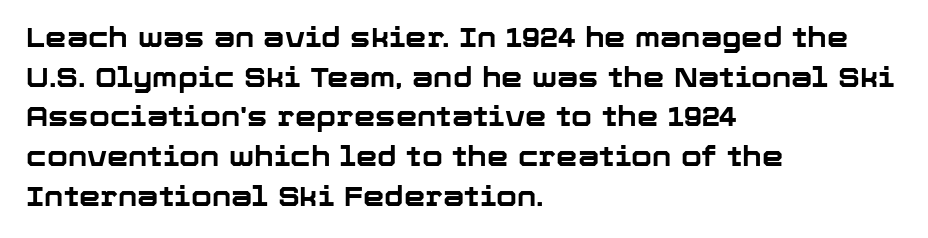
Q: Is the text bold? A: Yes.
Q: Is the text italic (slanted)? A: No, it is upright.
Q: Is the text underlined? A: No.
Q: How is the paragraph aligned? A: Left-aligned.
Q: Is the spacing between letters normal or unusually wide? A: Normal.
Q: Is the spacing between lines tight, normal or loose? A: Normal.
